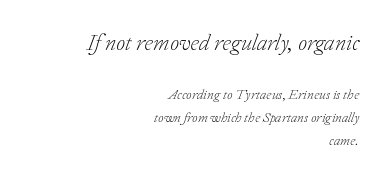
{"italic": "yes", "lean": "right", "slant_degrees": 20, "bold": "no", "underline": "no", "align": "right", "line_spacing": "normal", "line_spacing_ratio": 1.63, "letter_spacing": "normal", "letter_spacing_em": 0.0, "larger_block": "first", "size_ratio": 1.64, "glyph_px": 23}
